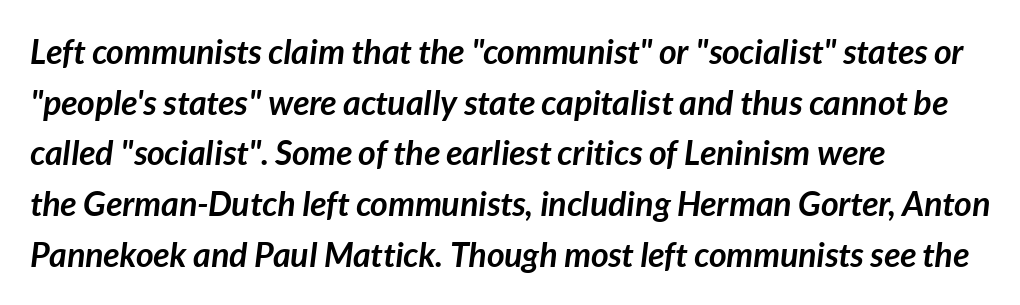
Q: Is the text bold? A: Yes.
Q: Is the text italic (slanted)? A: Yes, it leans right by about 7 degrees.
Q: Is the text underlined? A: No.
Q: How is the paragraph aligned? A: Left-aligned.
Q: Is the spacing between letters normal or unusually wide? A: Normal.
Q: Is the spacing between lines tight, normal or loose? A: Normal.
Q: Width (condensed, normal, or wide)? A: Normal.
Q: Stroke contrast? A: Low.
Q: x-height? A: Medium.
Q: Monospaced? A: No.
